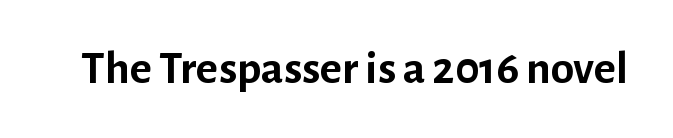
Q: Is the text bold? A: Yes.
Q: Is the text italic (slanted)? A: No, it is upright.
Q: Is the typeface a serif or a sans-serif typeface? A: Sans-serif.
Q: Is the text underlined? A: No.
Q: Is the spacing between letters normal or unusually wide? A: Normal.
Q: Width (condensed, normal, or wide)? A: Normal.
Q: Stroke contrast? A: Low.
Q: x-height? A: Medium.
Q: Monospaced? A: No.
